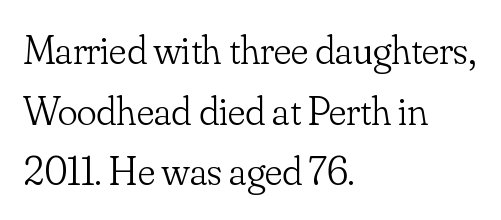
Q: Is the text bold? A: No.
Q: Is the text italic (slanted)? A: No, it is upright.
Q: Is the typeface a serif or a sans-serif typeface? A: Serif.
Q: Is the text underlined? A: No.
Q: How is the paragraph aligned? A: Left-aligned.
Q: Is the spacing between letters normal or unusually wide? A: Normal.
Q: Is the spacing between lines tight, normal or loose? A: Normal.
Q: Width (condensed, normal, or wide)? A: Normal.
Q: Stroke contrast? A: Low.
Q: x-height? A: Small.
Q: Monospaced? A: No.
